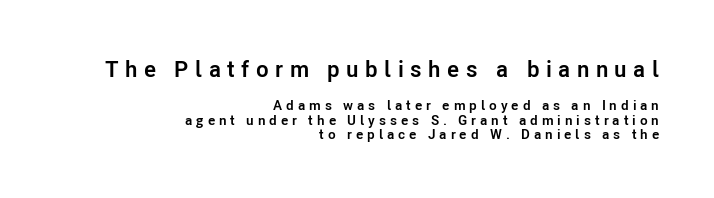
{"italic": "no", "bold": "yes", "underline": "no", "align": "right", "line_spacing": "tight", "line_spacing_ratio": 1.03, "letter_spacing": "wide", "letter_spacing_em": 0.28, "larger_block": "first", "size_ratio": 1.64, "glyph_px": 23}
